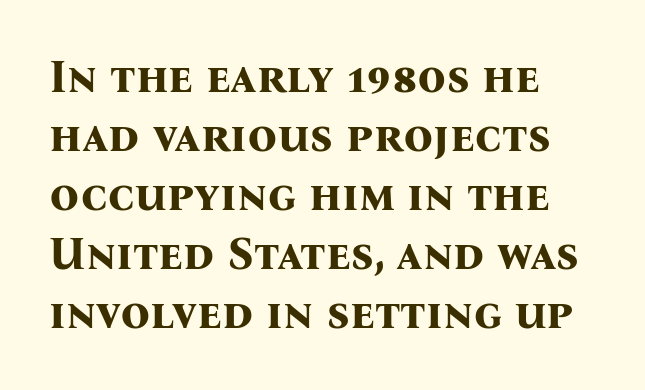
{"serif": "yes", "italic": "no", "bold": "yes", "weight": "bold", "width": "normal", "stroke_contrast": "medium", "x_height": "medium", "monospaced": "no", "underline": "no", "align": "left", "line_spacing": "normal", "line_spacing_ratio": 1.28, "letter_spacing": "normal", "letter_spacing_em": 0.0, "glyph_px": 46}
